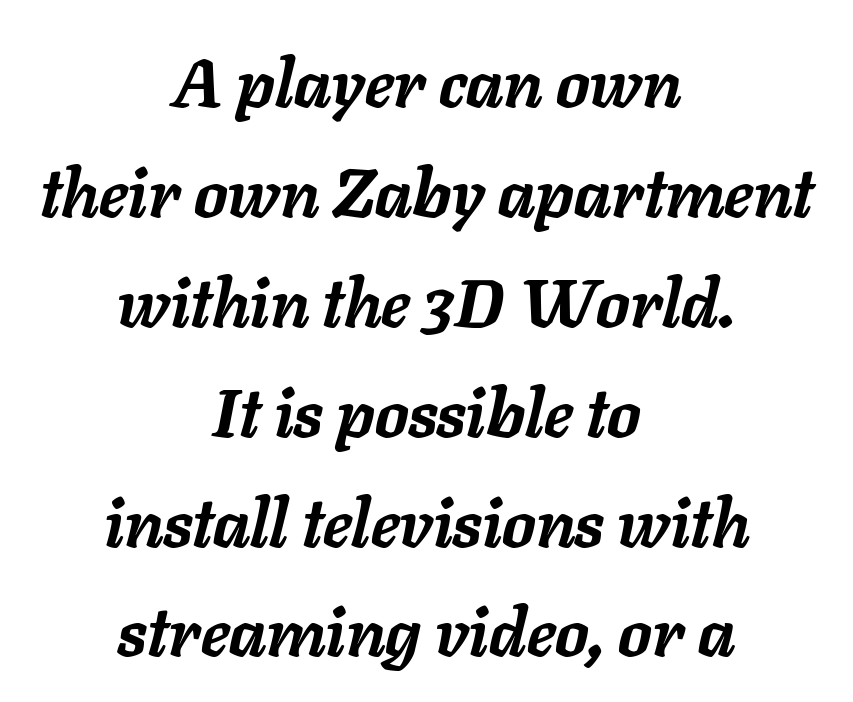
Q: Is the text bold? A: Yes.
Q: Is the text italic (slanted)? A: Yes, it leans right by about 11 degrees.
Q: Is the text underlined? A: No.
Q: How is the paragraph aligned? A: Centered.
Q: Is the spacing between letters normal or unusually wide? A: Normal.
Q: Is the spacing between lines tight, normal or loose? A: Normal.
Q: Width (condensed, normal, or wide)? A: Normal.
Q: Stroke contrast? A: Low.
Q: x-height? A: Medium.
Q: Monospaced? A: No.
